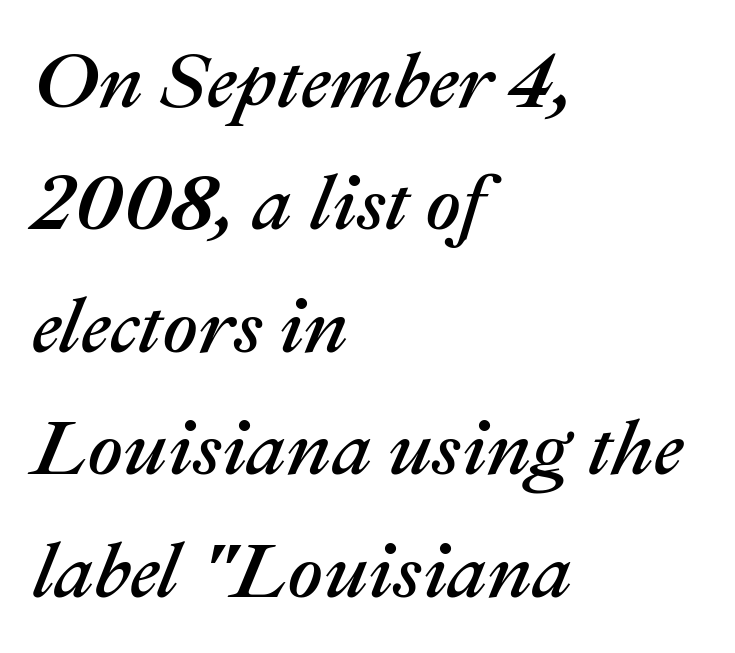
Q: Is the text italic (slanted)? A: Yes, it leans right by about 22 degrees.
Q: Is the text underlined? A: No.
Q: How is the paragraph aligned? A: Left-aligned.
Q: Is the spacing between letters normal or unusually wide? A: Normal.
Q: Is the spacing between lines tight, normal or loose? A: Normal.
Q: Width (condensed, normal, or wide)? A: Normal.
Q: Stroke contrast? A: Medium.
Q: x-height? A: Medium.
Q: Monospaced? A: No.
